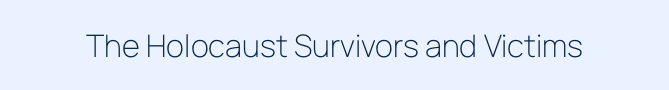
{"serif": "no", "italic": "no", "bold": "no", "weight": "light", "width": "normal", "stroke_contrast": "low", "x_height": "medium", "monospaced": "no", "underline": "no", "letter_spacing": "normal", "letter_spacing_em": 0.0, "glyph_px": 31}
